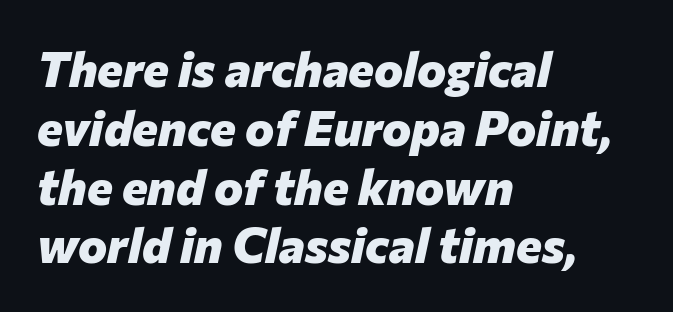
Casual observation: everything's shoved over to the left. These lines carry a lot of weight — the face is fully bold. The rendering uses natural spacing where letterforms have individual widths. Rendered with sloped, italic letterforms.
